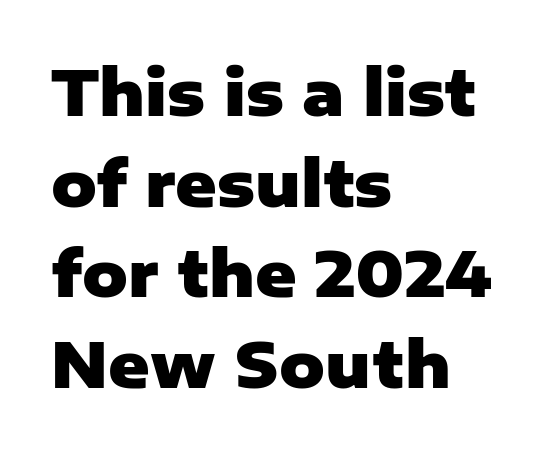
The passage shown is emphatically bold. This sample uses plain, unmodified letter spacing. Designer's note — italics off, roman on. The paragraph has a hard left edge and a soft right edge.
